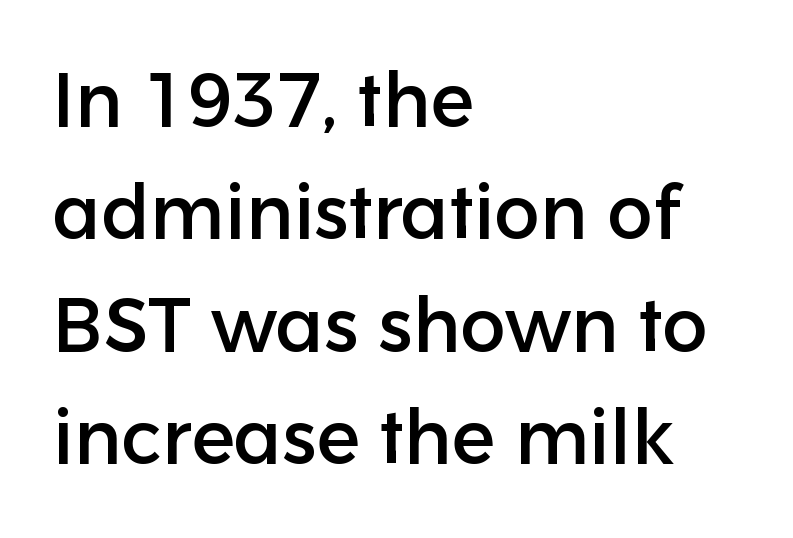
The image shows 76 px sans-serif type, upright; set left-aligned, normal line spacing (1.48x), normal letter spacing, not underlined; low stroke contrast and a medium x-height.
